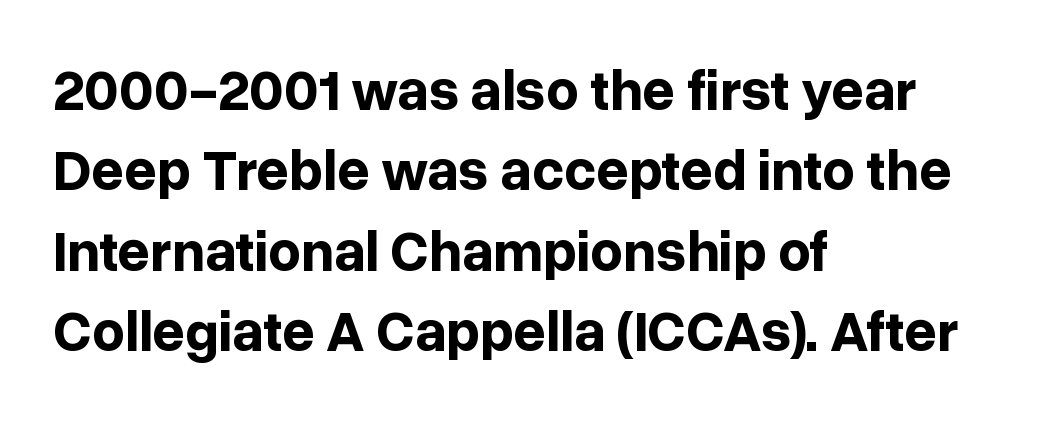
The space directly below the letters is spotless. Notice how thick the strokes are: this is what a full bold looks like. Serif or sans? Sans — the stroke terminals are bare. One-word summary of the alignment: left. A typesetter would call this proportional, since set widths differ per character. This sample uses plain, unmodified letter spacing.
